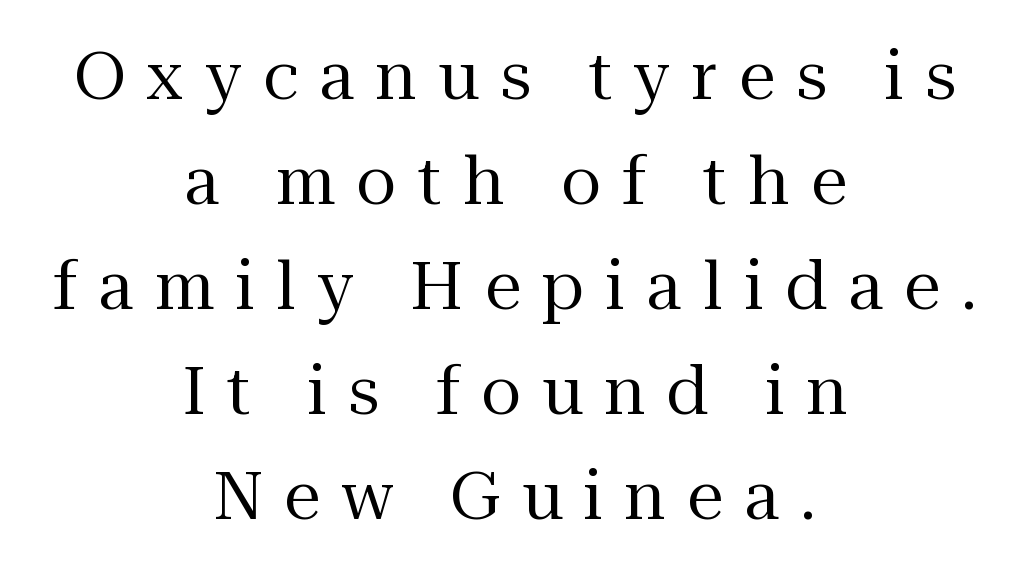
The image shows 66 px regular-weight serif type, upright; set centered, normal line spacing (1.59x), unusually wide letter spacing (+0.32 em), not underlined; medium stroke contrast and a medium x-height.
